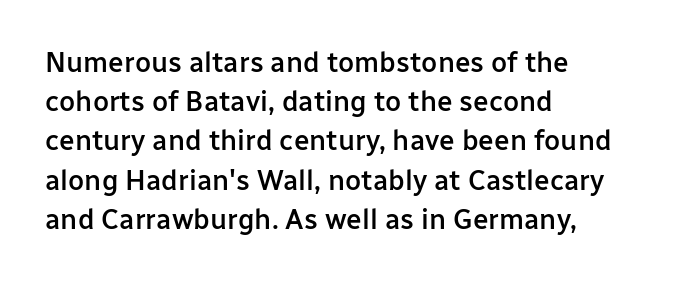
The image shows 28 px semibold sans-serif type, upright; set left-aligned, normal line spacing (1.4x), normal letter spacing, not underlined; low stroke contrast and a medium x-height.
